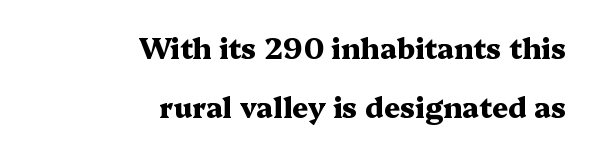
Vertically, the passage feels expansive, rows floating well apart. A typesetter would call this proportional, since set widths differ per character. The typesetting leans heavy: a genuine bold. Unlike a clean sans, this face finishes its strokes with serifs. A bare baseline throughout the passage.
